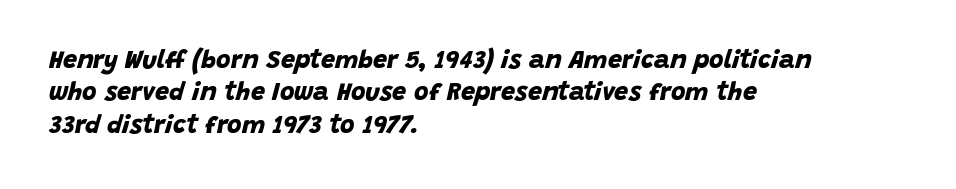
The image shows 25 px bold type; set left-aligned, normal line spacing (1.3x), normal letter spacing, not underlined.
